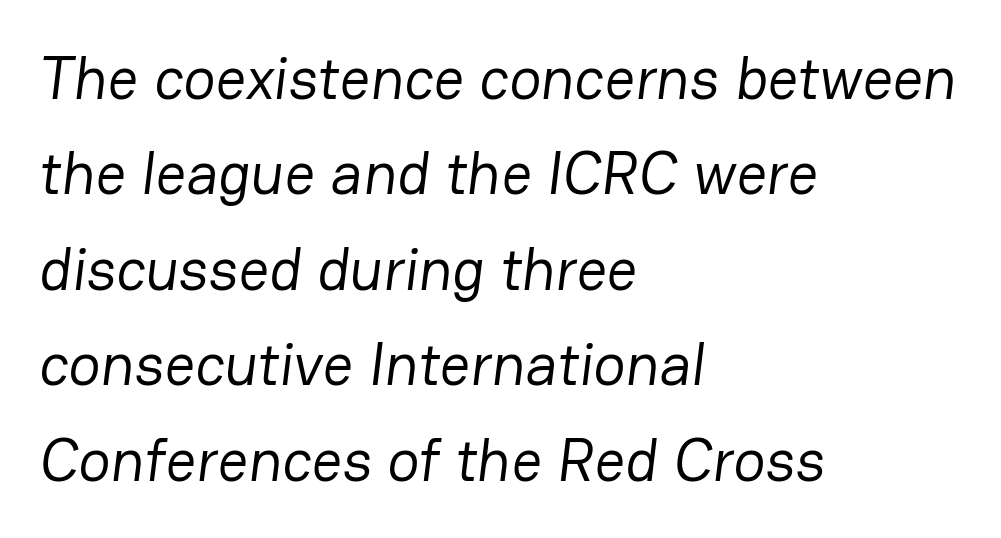
Q: Is the text bold? A: No.
Q: Is the typeface a serif or a sans-serif typeface? A: Sans-serif.
Q: Is the text underlined? A: No.
Q: How is the paragraph aligned? A: Left-aligned.
Q: Is the spacing between letters normal or unusually wide? A: Normal.
Q: Is the spacing between lines tight, normal or loose? A: Normal.
Q: Width (condensed, normal, or wide)? A: Normal.
Q: Stroke contrast? A: Low.
Q: x-height? A: Medium.
Q: Monospaced? A: No.
